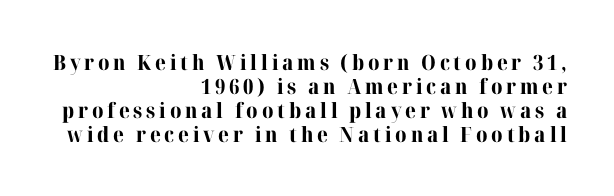
{"italic": "no", "bold": "yes", "underline": "no", "align": "right", "line_spacing": "tight", "line_spacing_ratio": 1.14, "glyph_px": 21}
